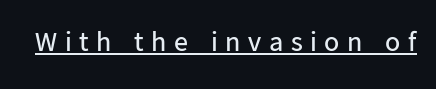
Q: Is the text bold? A: No.
Q: Is the text italic (slanted)? A: No, it is upright.
Q: Is the typeface a serif or a sans-serif typeface? A: Sans-serif.
Q: Is the text underlined? A: Yes.
Q: Is the spacing between letters normal or unusually wide? A: Unusually wide.
Q: Width (condensed, normal, or wide)? A: Normal.
Q: Stroke contrast? A: Low.
Q: x-height? A: Medium.
Q: Monospaced? A: No.
